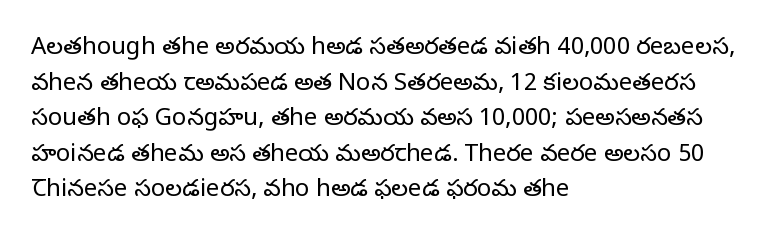
{"italic": "no", "bold": "no", "underline": "no", "align": "left", "line_spacing": "normal", "line_spacing_ratio": 1.48, "letter_spacing": "normal", "letter_spacing_em": 0.0, "glyph_px": 24}
